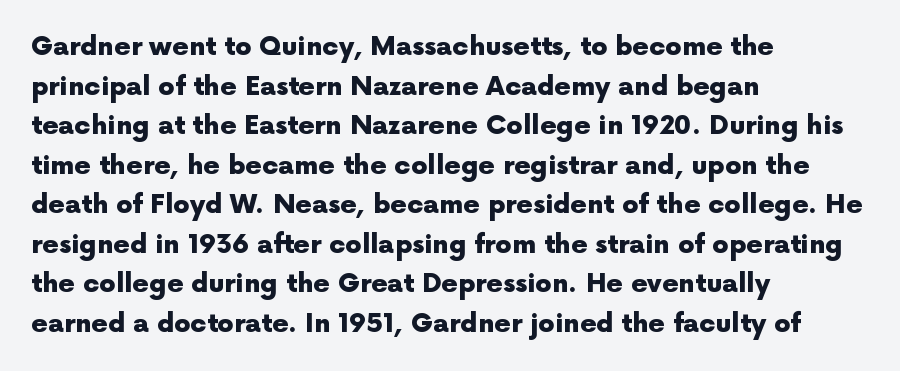
The image shows 26 px bold type, upright; set left-aligned, normal line spacing (1.52x), normal letter spacing, not underlined.
